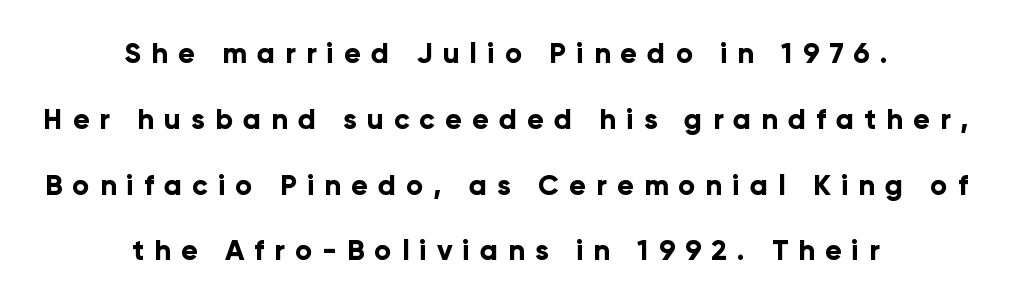
The rendering uses a large line-height, opening up the rows. Caption: multi-line text, centered on the measure. Do the letters lean? They stand straight. Words float on clear page, feet unadorned. Note: no serifs on the glyphs.
